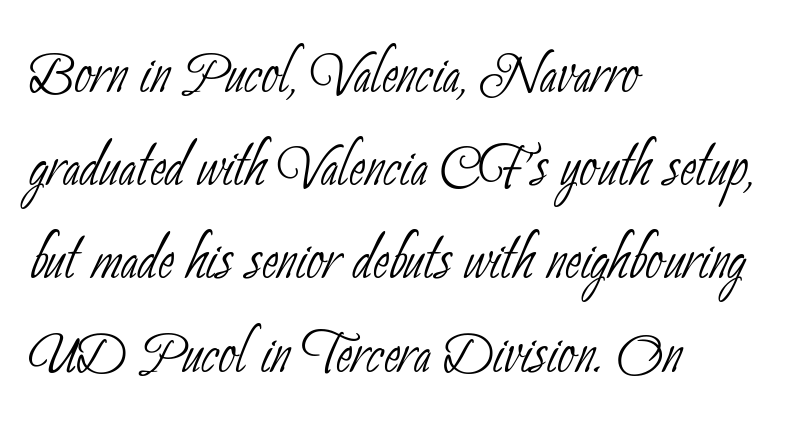
{"serif": "no", "bold": "no", "weight": "thin", "width": "condensed", "stroke_contrast": "low", "x_height": "small", "monospaced": "no", "underline": "no", "align": "left", "line_spacing_ratio": 1.21, "letter_spacing": "normal", "letter_spacing_em": 0.0, "glyph_px": 77}
